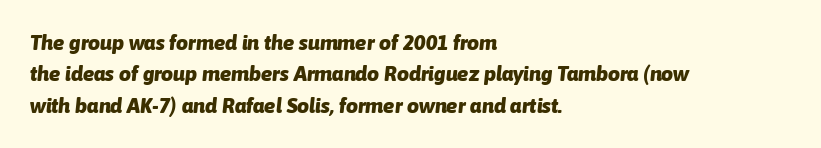
Every character sits at an angle, as italics do. If you measured baseline to baseline, you'd find a middling distance. Casual observation: everything's shoved over to the left. Tracking here is standard; glyphs follow each other at the usual distance.
